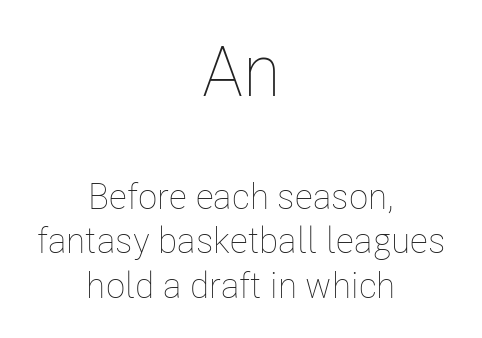
Q: Is the text bold? A: No.
Q: Is the text italic (slanted)? A: No, it is upright.
Q: Is the text underlined? A: No.
Q: How is the paragraph aligned? A: Centered.
Q: Is the spacing between letters normal or unusually wide? A: Normal.
Q: Which block of text is set in a larger size, the first (top) or the second (bottom)? A: The first (top) one.
Q: Width (condensed, normal, or wide)? A: Condensed.
Q: Stroke contrast? A: Low.
Q: x-height? A: Medium.
Q: Monospaced? A: No.
